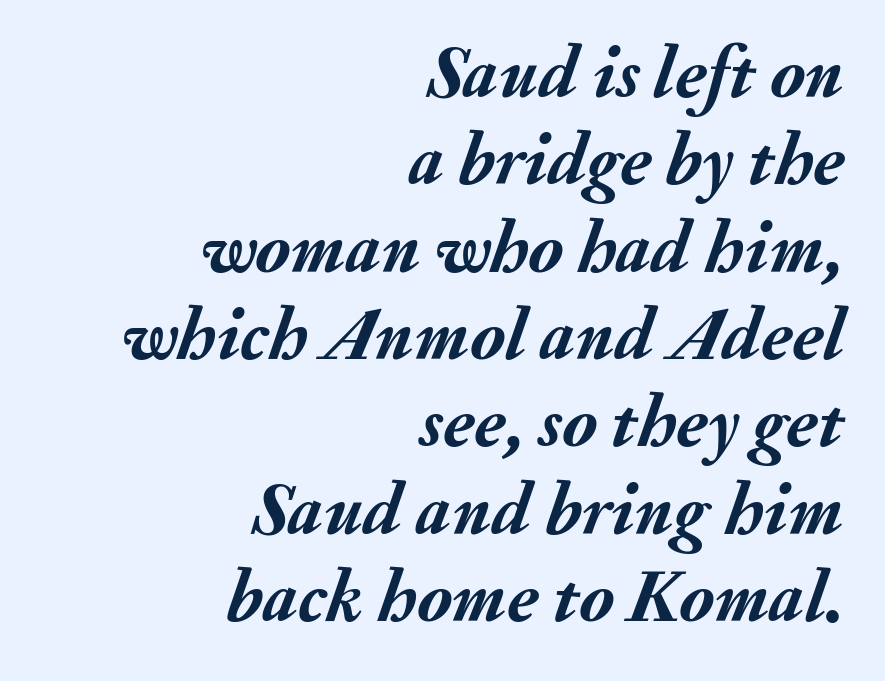
{"italic": "yes", "lean": "right", "slant_degrees": 20, "bold": "yes", "weight": "semibold", "width": "normal", "stroke_contrast": "medium", "x_height": "small", "monospaced": "no", "underline": "no", "align": "right", "line_spacing_ratio": 1.18, "letter_spacing": "normal", "letter_spacing_em": 0.0, "glyph_px": 74}
